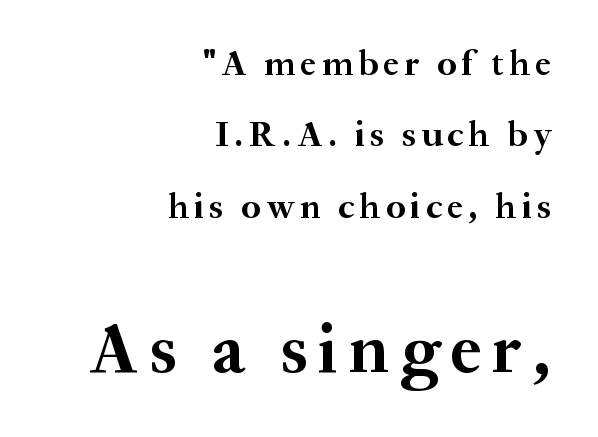
Q: Is the text bold? A: Yes.
Q: Is the text italic (slanted)? A: No, it is upright.
Q: Is the typeface a serif or a sans-serif typeface? A: Serif.
Q: Is the text underlined? A: No.
Q: How is the paragraph aligned? A: Right-aligned.
Q: Is the spacing between lines tight, normal or loose? A: Loose.
Q: Which block of text is set in a larger size, the first (top) or the second (bottom)? A: The second (bottom) one.
Q: Width (condensed, normal, or wide)? A: Normal.
Q: Stroke contrast? A: Medium.
Q: x-height? A: Small.
Q: Monospaced? A: No.
